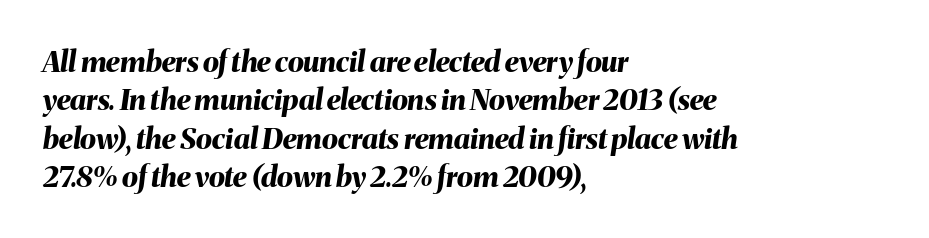
The passage shown is typed in a proportional face where columns would drift. Looking at the ascenders, they clearly lean. Inter-character spacing is left at the font's built-in metrics. Glance below the letters and you will spot only blank space.
